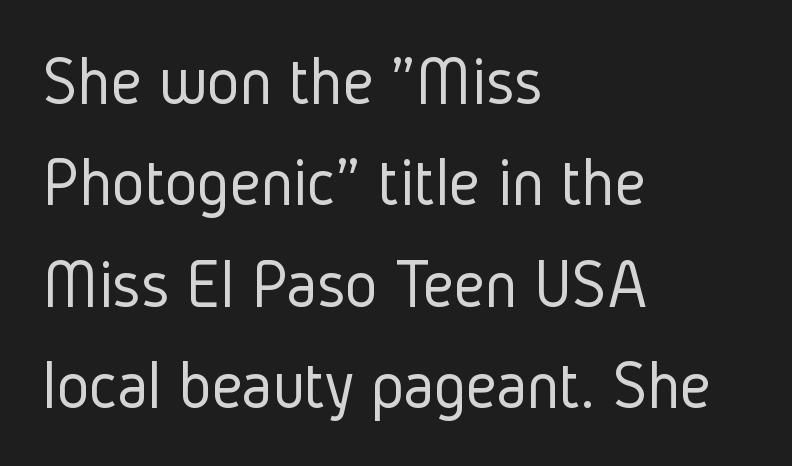
The image shows 69 px light, condensed sans-serif type, upright; set left-aligned, normal line spacing (1.47x), normal letter spacing, not underlined; low stroke contrast and a medium x-height.
